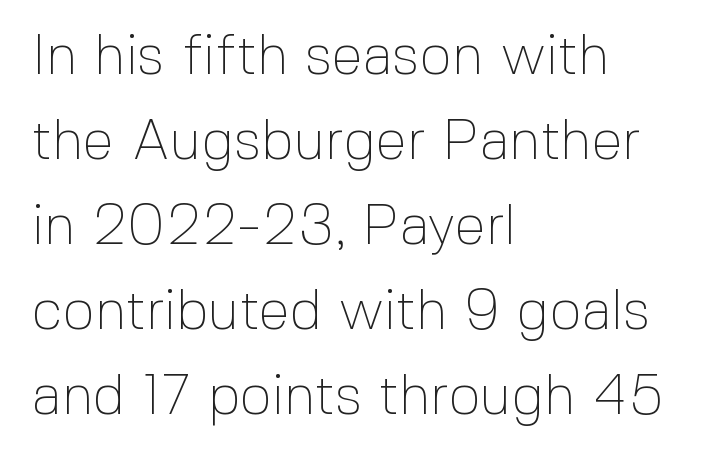
Q: Is the text bold? A: No.
Q: Is the text italic (slanted)? A: No, it is upright.
Q: Is the typeface a serif or a sans-serif typeface? A: Sans-serif.
Q: Is the text underlined? A: No.
Q: How is the paragraph aligned? A: Left-aligned.
Q: Is the spacing between letters normal or unusually wide? A: Normal.
Q: Is the spacing between lines tight, normal or loose? A: Normal.
Q: Width (condensed, normal, or wide)? A: Normal.
Q: x-height? A: Medium.
Q: Monospaced? A: No.
